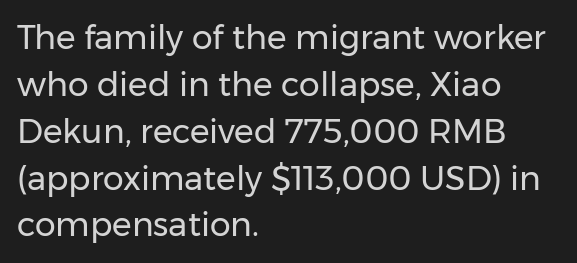
{"serif": "no", "italic": "no", "bold": "no", "weight": "regular", "width": "normal", "stroke_contrast": "low", "x_height": "medium", "monospaced": "no", "underline": "no", "align": "left", "line_spacing": "normal", "line_spacing_ratio": 1.42, "letter_spacing": "normal", "letter_spacing_em": 0.0, "glyph_px": 33}
